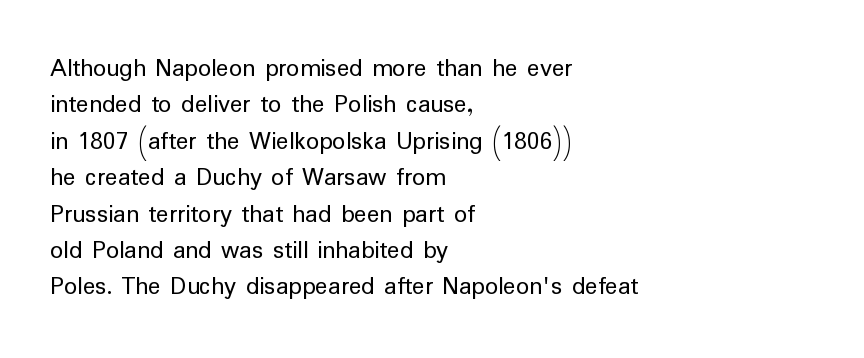
Q: Is the text bold? A: No.
Q: Is the text italic (slanted)? A: No, it is upright.
Q: Is the text underlined? A: No.
Q: How is the paragraph aligned? A: Left-aligned.
Q: Is the spacing between letters normal or unusually wide? A: Normal.
Q: Is the spacing between lines tight, normal or loose? A: Normal.
